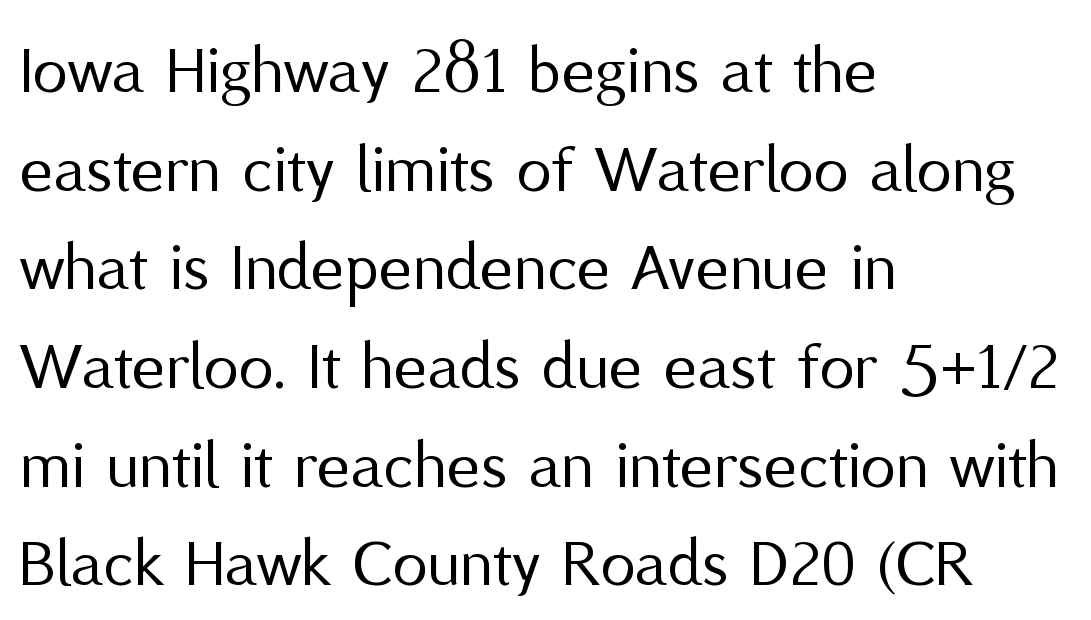
Q: Is the text bold? A: No.
Q: Is the text italic (slanted)? A: No, it is upright.
Q: Is the typeface a serif or a sans-serif typeface? A: Sans-serif.
Q: Is the text underlined? A: No.
Q: How is the paragraph aligned? A: Left-aligned.
Q: Is the spacing between letters normal or unusually wide? A: Normal.
Q: Is the spacing between lines tight, normal or loose? A: Normal.
Q: Width (condensed, normal, or wide)? A: Normal.
Q: Stroke contrast? A: Medium.
Q: x-height? A: Medium.
Q: Monospaced? A: No.
